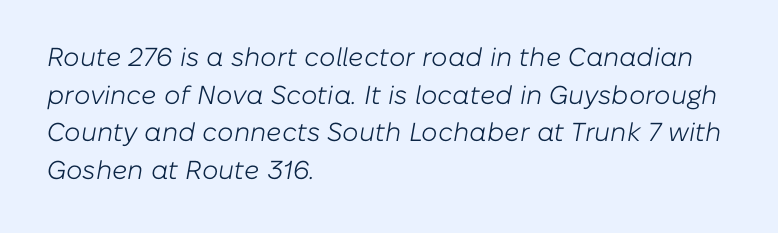
Q: Is the text bold? A: No.
Q: Is the text italic (slanted)? A: Yes, it leans right by about 10 degrees.
Q: Is the text underlined? A: No.
Q: How is the paragraph aligned? A: Left-aligned.
Q: Is the spacing between letters normal or unusually wide? A: Normal.
Q: Is the spacing between lines tight, normal or loose? A: Normal.
